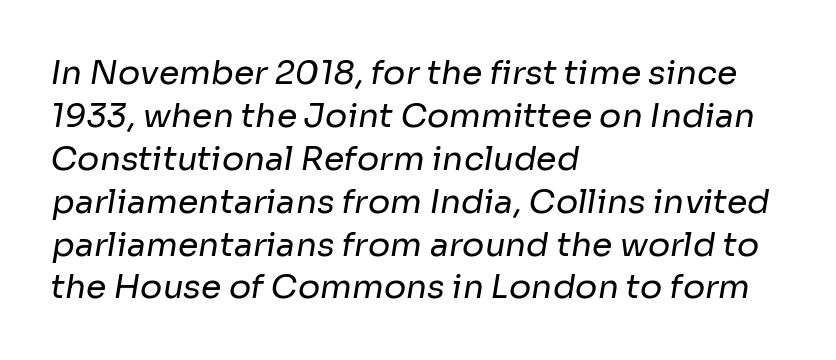
{"serif": "no", "bold": "no", "weight": "regular", "width": "normal", "stroke_contrast": "low", "x_height": "medium", "monospaced": "no", "underline": "no", "align": "left", "line_spacing": "normal", "line_spacing_ratio": 1.3, "letter_spacing": "normal", "letter_spacing_em": 0.0, "glyph_px": 33}
